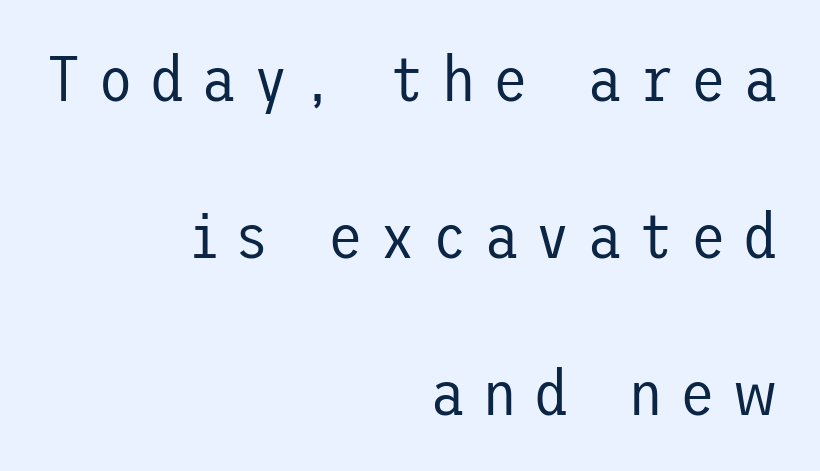
Horizontal alignment here is rightward, an uncommon choice for prose. Quick note: interline space is abundant. Weight: in the light-to-regular range. Posture: upright roman. The strip under each line holds only bare page. Observe the wide spacing: letters keep a clear distance from each other.
